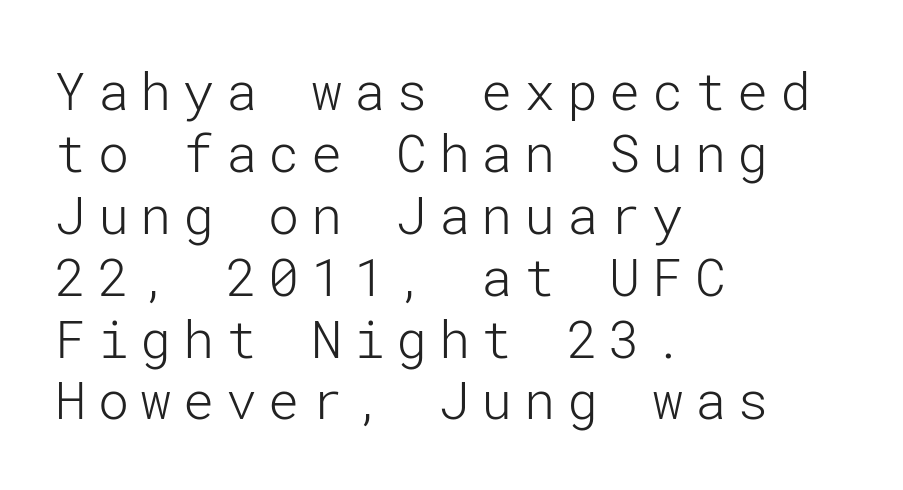
The type sits square on the baseline with zero lean. Each letter's strokes conclude bluntly, with no projecting serifs. The gaps between neighbouring characters are conspicuously large. One-word summary of the alignment: left. Stroke thickness stays within the range of a standard reading face or lighter.
